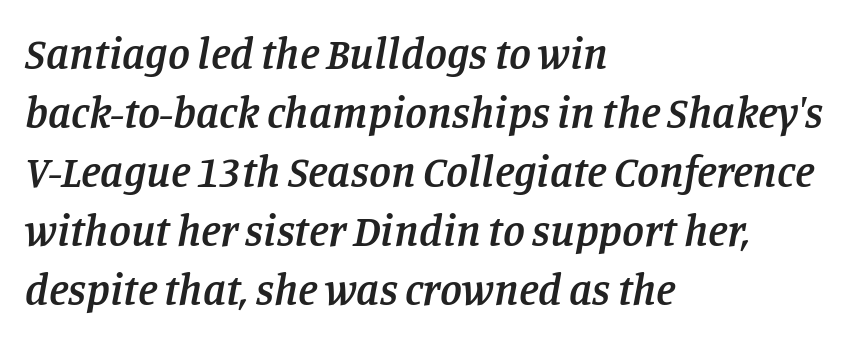
{"serif": "yes", "italic": "yes", "lean": "right", "slant_degrees": 11, "bold": "semi", "weight": "semibold", "width": "normal", "stroke_contrast": "low", "x_height": "large", "monospaced": "no", "underline": "no", "align": "left", "line_spacing": "normal", "line_spacing_ratio": 1.34, "letter_spacing": "normal", "letter_spacing_em": 0.0, "glyph_px": 44}
